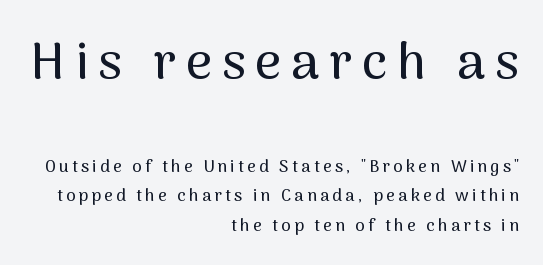
{"serif": "no", "italic": "no", "width": "normal", "stroke_contrast": "medium", "x_height": "medium", "monospaced": "no", "underline": "no", "align": "right", "line_spacing_ratio": 1.73, "larger_block": "first", "size_ratio": 3.0, "glyph_px": 51}
